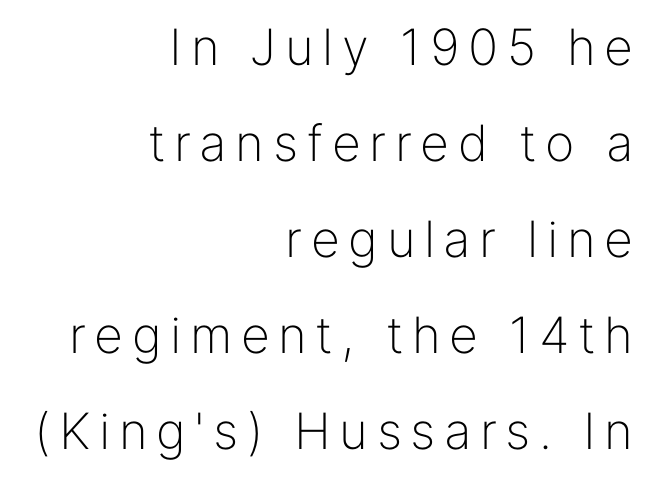
Ordinary non-slanted type is in use. The space between consecutive lines is lavish. The passage is arranged like a letterhead date or caption credit — flush right. Spacing verdict: proportional, widths tailored to each character. The strokes are not fattened; the text isn't bold.
